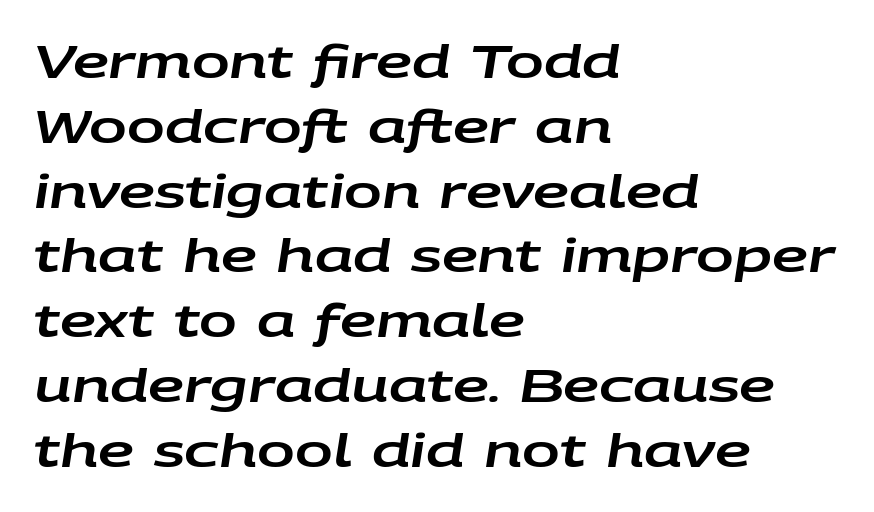
{"italic": "yes", "lean": "right", "slant_degrees": 9, "width": "wide", "stroke_contrast": "low", "x_height": "large", "monospaced": "no", "underline": "no", "align": "left", "line_spacing": "normal", "line_spacing_ratio": 1.44, "letter_spacing": "normal", "letter_spacing_em": 0.0, "glyph_px": 45}
